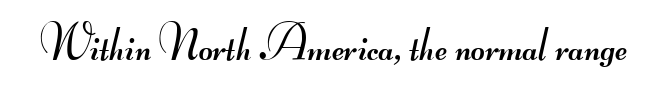
The image shows 48 px regular-weight, wide sans-serif type; set normal letter spacing, not underlined; medium stroke contrast.
